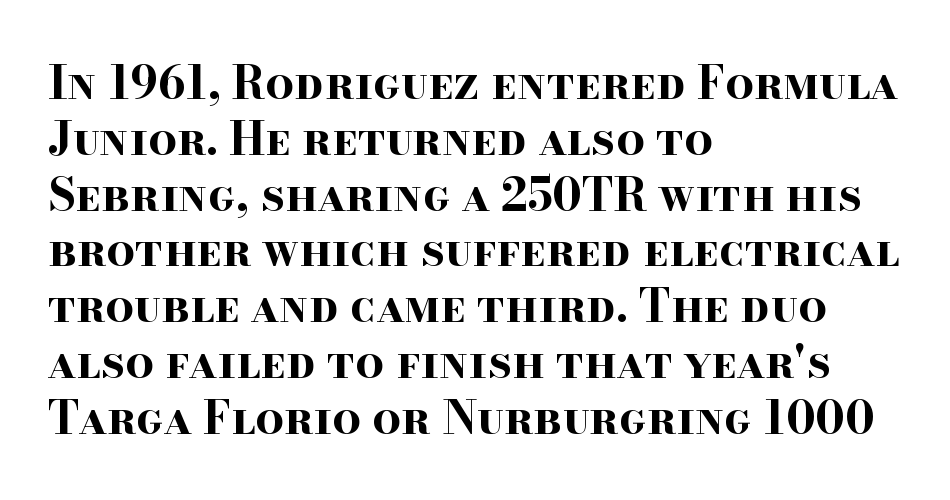
Italic? Not at all — the glyphs are vertical. Reading down the block, your eye returns to a fixed left position each line. No word sits above an underline. Inter-character spacing is left at the font's built-in metrics. A typesetter would call this proportional, since set widths differ per character. These lines are composed in type with serifs.
